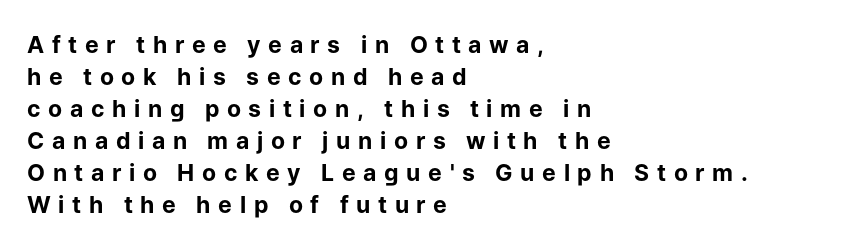
Posture: upright roman. Underline: absent. The designer left line spacing at the default. On the weight axis this lands at bold, roughly 700.
